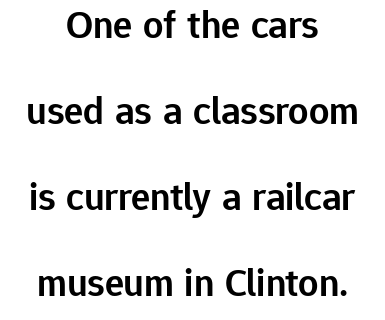
Q: Is the text bold? A: Semi-bold.
Q: Is the text italic (slanted)? A: No, it is upright.
Q: Is the typeface a serif or a sans-serif typeface? A: Sans-serif.
Q: Is the text underlined? A: No.
Q: How is the paragraph aligned? A: Centered.
Q: Is the spacing between letters normal or unusually wide? A: Normal.
Q: Is the spacing between lines tight, normal or loose? A: Loose.
Q: Width (condensed, normal, or wide)? A: Normal.
Q: Stroke contrast? A: Low.
Q: x-height? A: Medium.
Q: Monospaced? A: No.
